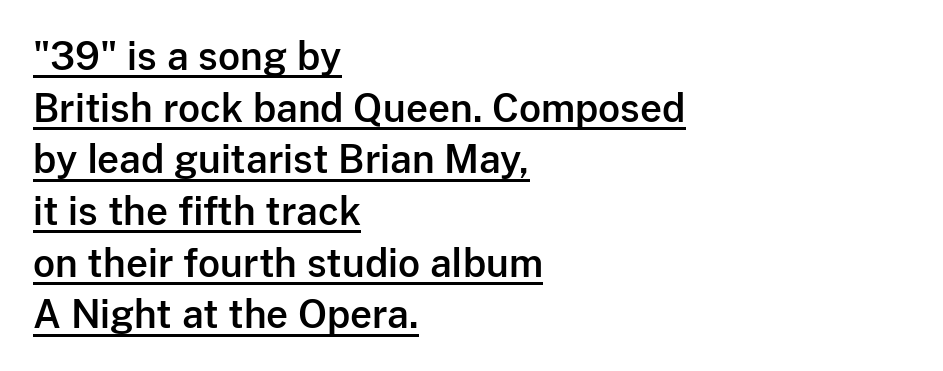
Leading matches the norm, producing a regular column. The rendering shows plain stroke endings on the letterforms — a sans-serif design. The tracking reads as untouched default to a designer's eye. Tall strokes in this sample are plumb rather than angled. The paragraph has a hard left edge and a soft right edge.
